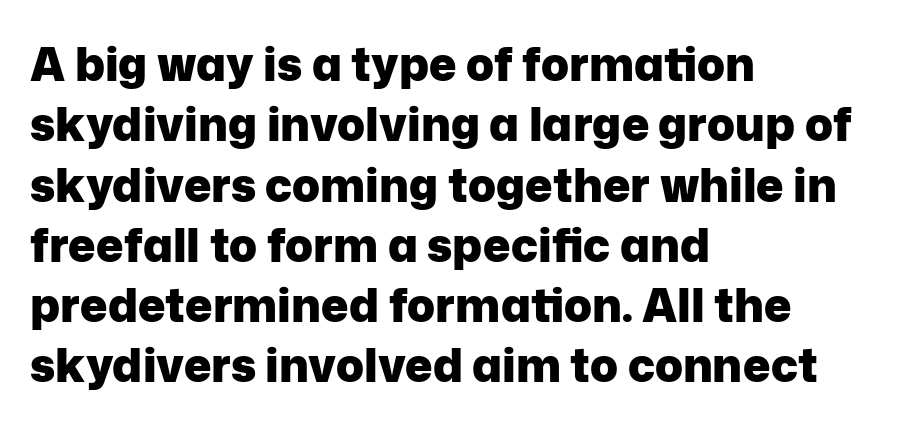
Serifs: no, the terminals of the letterforms are clean. Spacing verdict: proportional, widths tailored to each character. Visually the block forms a straight wall on the left and a jagged coastline on the right. Vertically, the passage feels balanced, rows spaced as you'd expect. Letter spacing: default.
